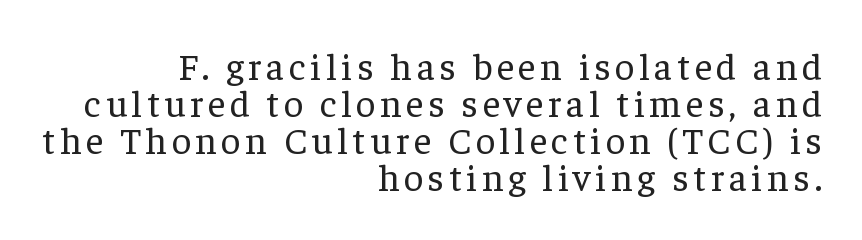
The image shows 38 px regular-weight serif type, upright; set right-aligned, tight line spacing (0.97x), not underlined; low stroke contrast and a medium x-height.
